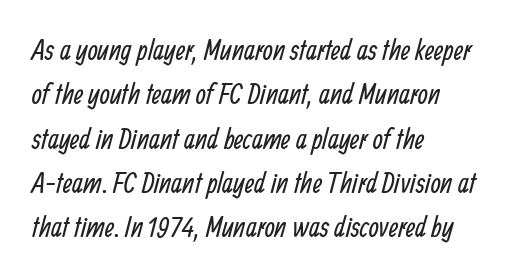
Q: Is the text bold? A: No.
Q: Is the typeface a serif or a sans-serif typeface? A: Sans-serif.
Q: Is the text underlined? A: No.
Q: How is the paragraph aligned? A: Left-aligned.
Q: Is the spacing between letters normal or unusually wide? A: Normal.
Q: Is the spacing between lines tight, normal or loose? A: Normal.
Q: Width (condensed, normal, or wide)? A: Condensed.
Q: Stroke contrast? A: Low.
Q: x-height? A: Medium.
Q: Monospaced? A: No.
